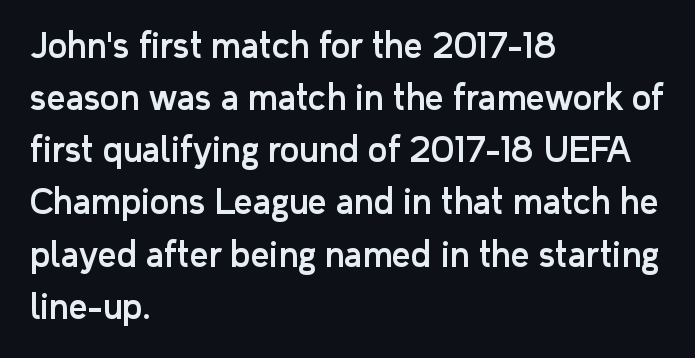
Q: Is the text italic (slanted)? A: No, it is upright.
Q: Is the typeface a serif or a sans-serif typeface? A: Sans-serif.
Q: Is the text underlined? A: No.
Q: How is the paragraph aligned? A: Left-aligned.
Q: Is the spacing between letters normal or unusually wide? A: Normal.
Q: Is the spacing between lines tight, normal or loose? A: Normal.
Q: Width (condensed, normal, or wide)? A: Normal.
Q: Stroke contrast? A: Low.
Q: x-height? A: Medium.
Q: Monospaced? A: No.
